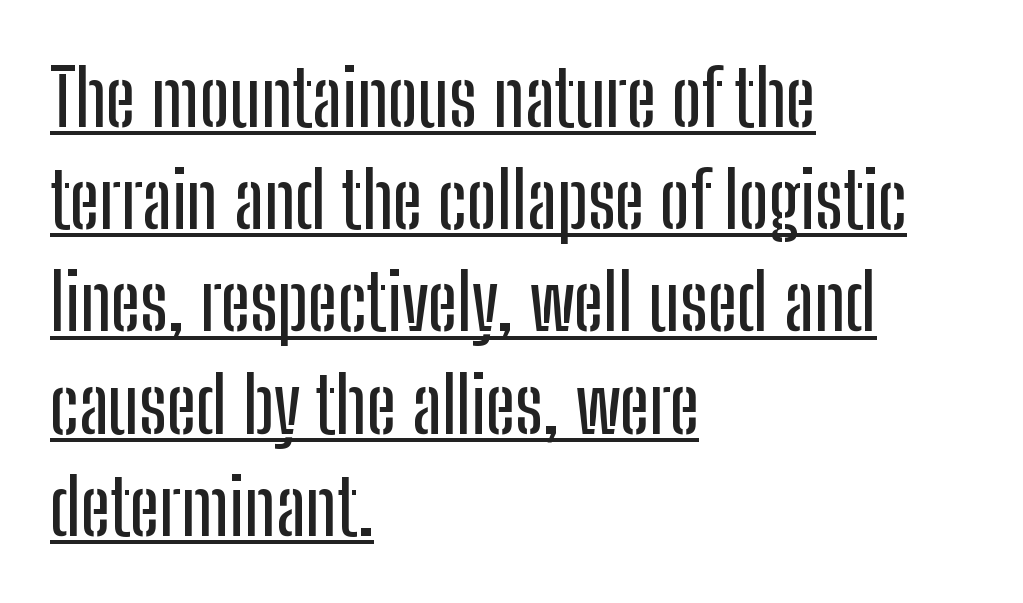
The image shows 78 px condensed sans-serif type, upright; set left-aligned, normal line spacing (1.31x), normal letter spacing, underlined; low stroke contrast and a medium x-height.
